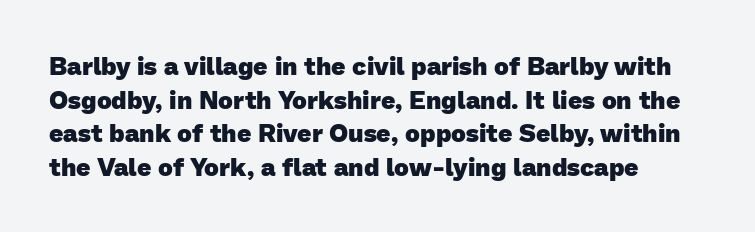
{"bold": "yes", "underline": "no", "align": "left", "line_spacing": "normal", "line_spacing_ratio": 1.35, "letter_spacing": "normal", "letter_spacing_em": 0.0, "glyph_px": 25}
